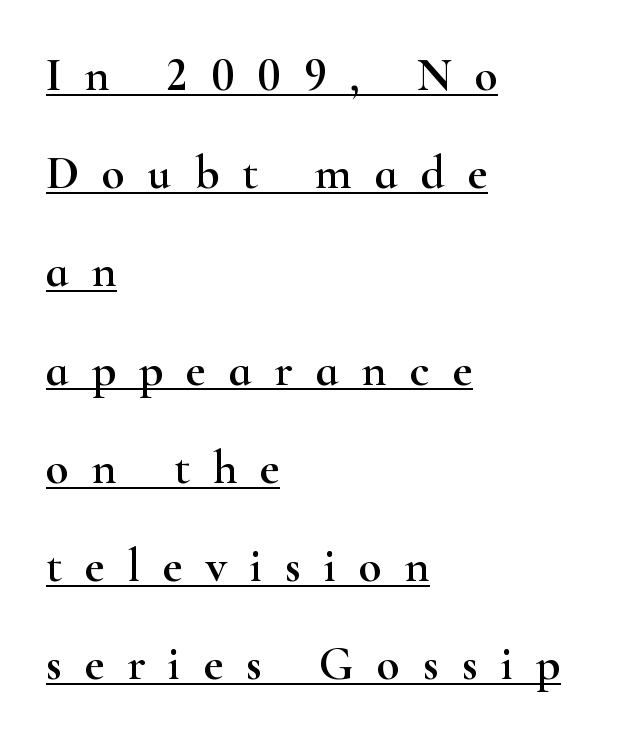
{"serif": "yes", "italic": "no", "width": "wide", "stroke_contrast": "high", "x_height": "small", "monospaced": "no", "underline": "yes", "align": "left", "line_spacing": "loose", "line_spacing_ratio": 2.09, "letter_spacing": "wide", "letter_spacing_em": 0.49, "glyph_px": 47}
